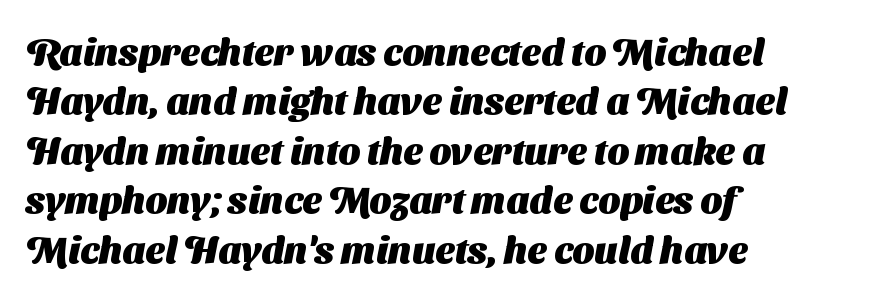
The image shows 38 px heavy sans-serif type; set left-aligned, normal line spacing (1.3x), normal letter spacing, not underlined; medium stroke contrast and a medium x-height.
